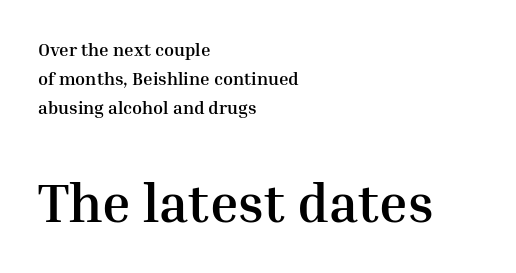
Q: Is the text bold? A: Yes.
Q: Is the text italic (slanted)? A: No, it is upright.
Q: Is the typeface a serif or a sans-serif typeface? A: Serif.
Q: Is the text underlined? A: No.
Q: How is the paragraph aligned? A: Left-aligned.
Q: Is the spacing between letters normal or unusually wide? A: Normal.
Q: Is the spacing between lines tight, normal or loose? A: Normal.
Q: Which block of text is set in a larger size, the first (top) or the second (bottom)? A: The second (bottom) one.
Q: Width (condensed, normal, or wide)? A: Normal.
Q: Stroke contrast? A: Medium.
Q: x-height? A: Medium.
Q: Monospaced? A: No.
